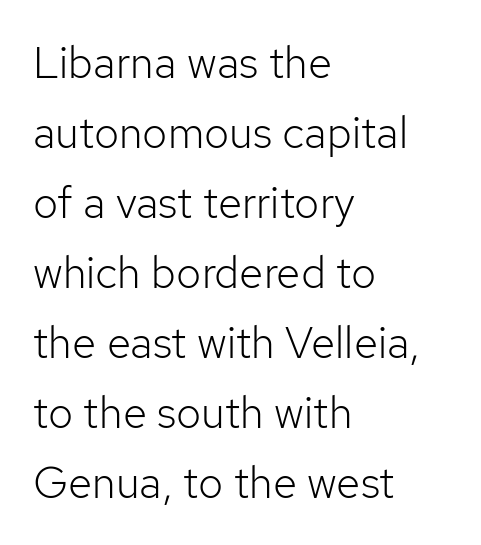
Q: Is the text bold? A: No.
Q: Is the text italic (slanted)? A: No, it is upright.
Q: Is the typeface a serif or a sans-serif typeface? A: Sans-serif.
Q: Is the text underlined? A: No.
Q: How is the paragraph aligned? A: Left-aligned.
Q: Is the spacing between letters normal or unusually wide? A: Normal.
Q: Is the spacing between lines tight, normal or loose? A: Normal.
Q: Width (condensed, normal, or wide)? A: Normal.
Q: Stroke contrast? A: Low.
Q: x-height? A: Medium.
Q: Monospaced? A: No.
